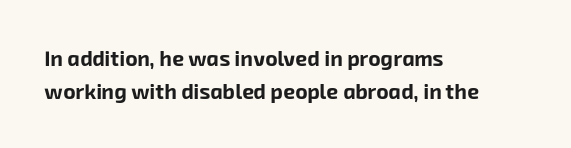
Heavy-handed strokes throughout: this text is bold. Decoration check: the copy has no underline. Leftover space on each line is placed entirely after the last word. What's the leading like? Ordinary, nothing unusual. Each word holds together tightly as a unit, with standard inter-letter gaps.
